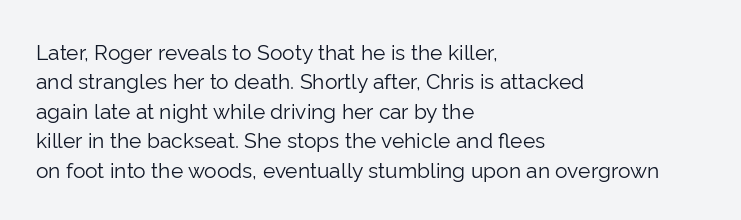
A clean baseline with only descenders dipping below it. If you drew a line through each stem, it would be perfectly vertical. Honestly, the row spacing looks completely unremarkable. Is this a heavy cut? Hardly; it is regular or lighter.
